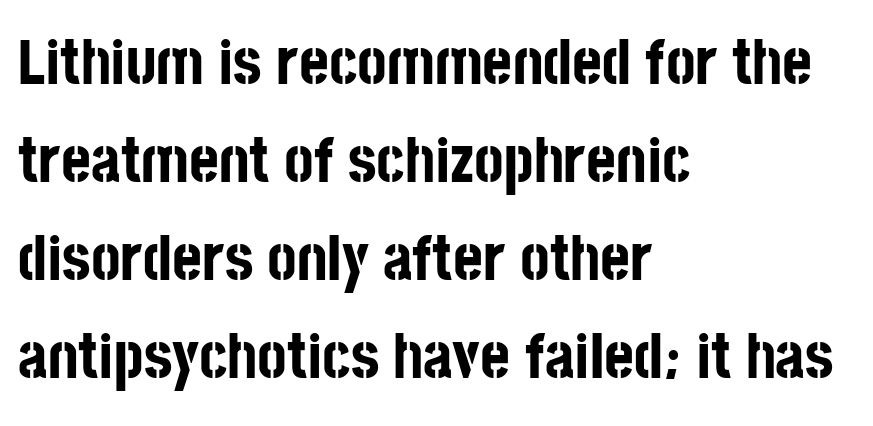
The image shows 64 px bold, condensed sans-serif type, upright; set left-aligned, normal line spacing (1.53x), normal letter spacing, not underlined; low stroke contrast and a large x-height.
